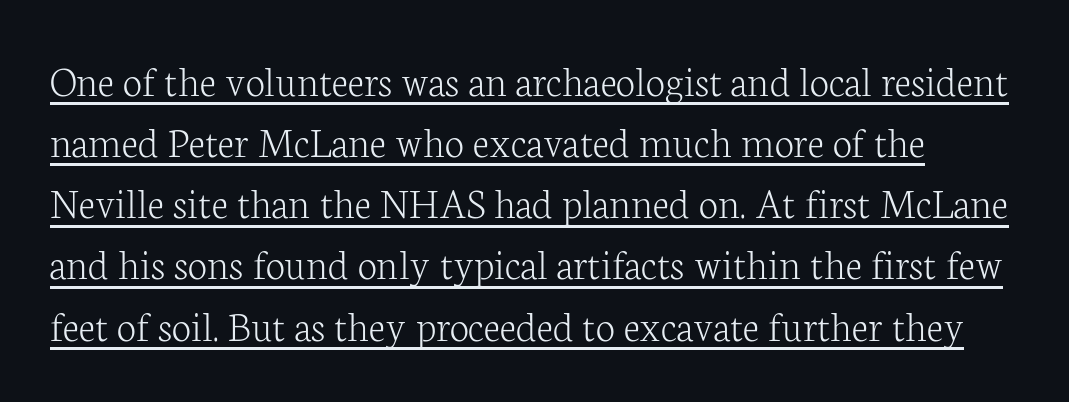
{"serif": "yes", "italic": "no", "bold": "no", "weight": "light", "width": "normal", "stroke_contrast": "low", "x_height": "medium", "monospaced": "no", "underline": "yes", "line_spacing": "normal", "line_spacing_ratio": 1.39, "letter_spacing": "normal", "letter_spacing_em": 0.0, "glyph_px": 44}
